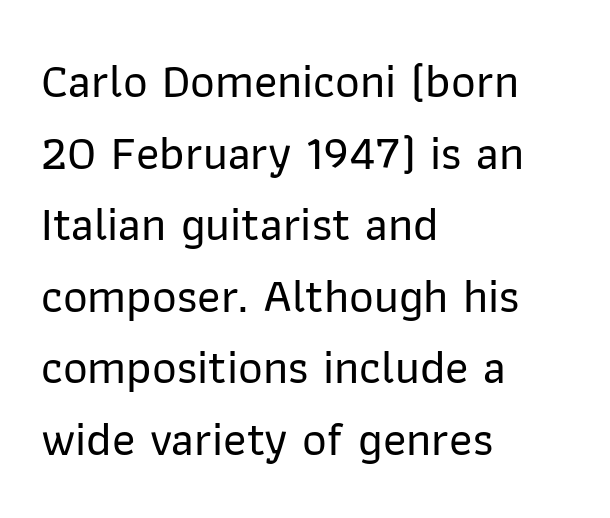
{"serif": "no", "italic": "no", "width": "normal", "stroke_contrast": "low", "x_height": "medium", "monospaced": "no", "underline": "no", "align": "left", "line_spacing": "normal", "line_spacing_ratio": 1.49, "letter_spacing": "normal", "letter_spacing_em": 0.0, "glyph_px": 48}
